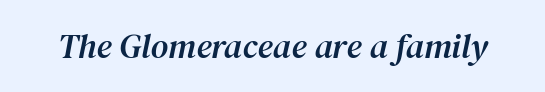
Q: Is the text italic (slanted)? A: Yes, it leans right by about 12 degrees.
Q: Is the typeface a serif or a sans-serif typeface? A: Serif.
Q: Is the text underlined? A: No.
Q: Is the spacing between letters normal or unusually wide? A: Normal.
Q: Width (condensed, normal, or wide)? A: Normal.
Q: Stroke contrast? A: Medium.
Q: x-height? A: Medium.
Q: Monospaced? A: No.
